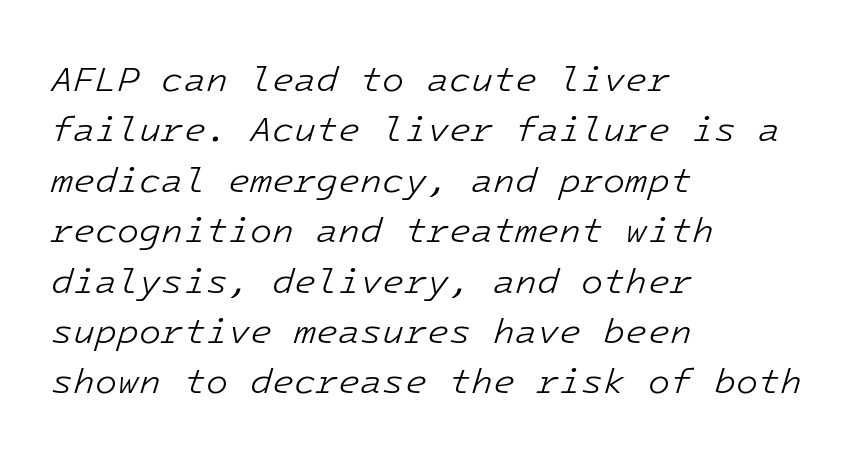
Q: Is the text bold? A: No.
Q: Is the text italic (slanted)? A: Yes, it leans right by about 16 degrees.
Q: Is the text underlined? A: No.
Q: How is the paragraph aligned? A: Left-aligned.
Q: Is the spacing between letters normal or unusually wide? A: Normal.
Q: Is the spacing between lines tight, normal or loose? A: Normal.
Q: Width (condensed, normal, or wide)? A: Normal.
Q: Stroke contrast? A: Low.
Q: x-height? A: Medium.
